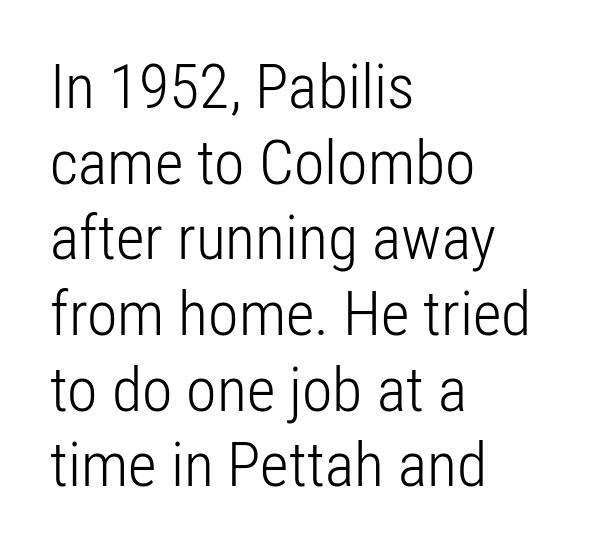
Q: Is the text bold? A: No.
Q: Is the text italic (slanted)? A: No, it is upright.
Q: Is the typeface a serif or a sans-serif typeface? A: Sans-serif.
Q: Is the text underlined? A: No.
Q: How is the paragraph aligned? A: Left-aligned.
Q: Is the spacing between letters normal or unusually wide? A: Normal.
Q: Width (condensed, normal, or wide)? A: Condensed.
Q: Stroke contrast? A: Low.
Q: x-height? A: Medium.
Q: Monospaced? A: No.
